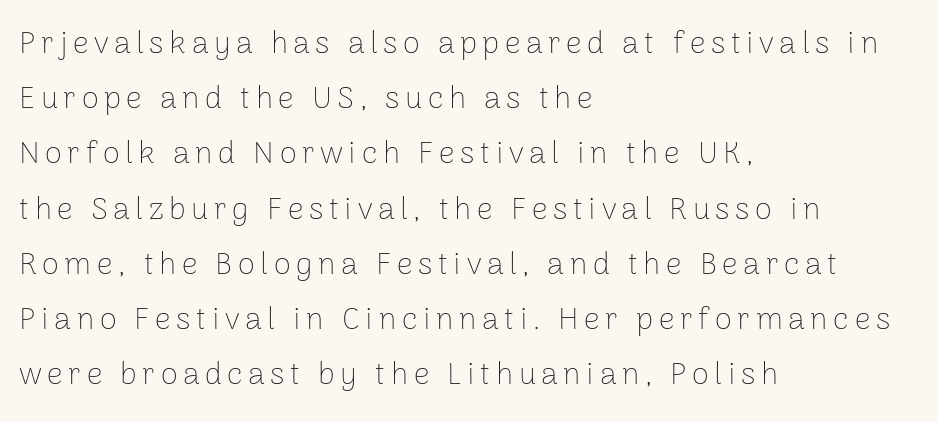
{"serif": "no", "italic": "no", "bold": "no", "weight": "thin", "width": "normal", "stroke_contrast": "low", "x_height": "medium", "monospaced": "no", "underline": "no", "align": "left", "line_spacing_ratio": 1.78, "glyph_px": 31}
